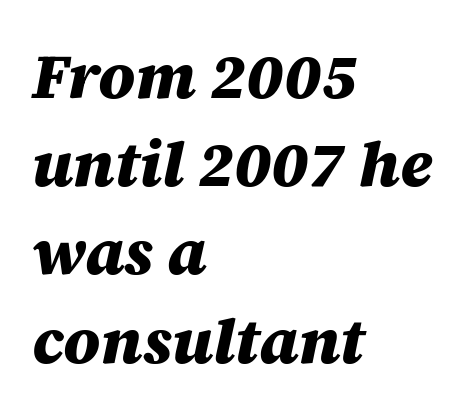
{"italic": "yes", "lean": "right", "slant_degrees": 12, "bold": "yes", "weight": "heavy", "width": "normal", "stroke_contrast": "medium", "x_height": "large", "monospaced": "no", "underline": "no", "align": "left", "line_spacing": "normal", "line_spacing_ratio": 1.4, "letter_spacing": "normal", "letter_spacing_em": 0.0, "glyph_px": 63}
